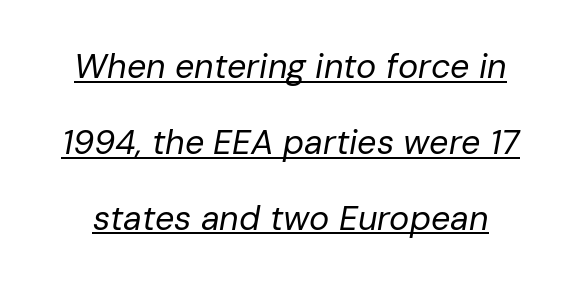
Posture: slanted. The typesetting does not lean heavy: it is not bold. The line texture is even and compact thanks to regular tracking. Compared with typical paragraphs, the rows here are farther apart. The rendering uses natural spacing where letterforms have individual widths.
